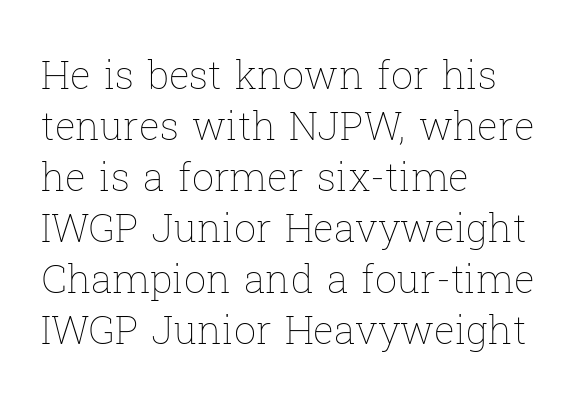
The image shows 39 px thin type, upright; set left-aligned, normal line spacing (1.31x), normal letter spacing, not underlined; low stroke contrast and a medium x-height.
